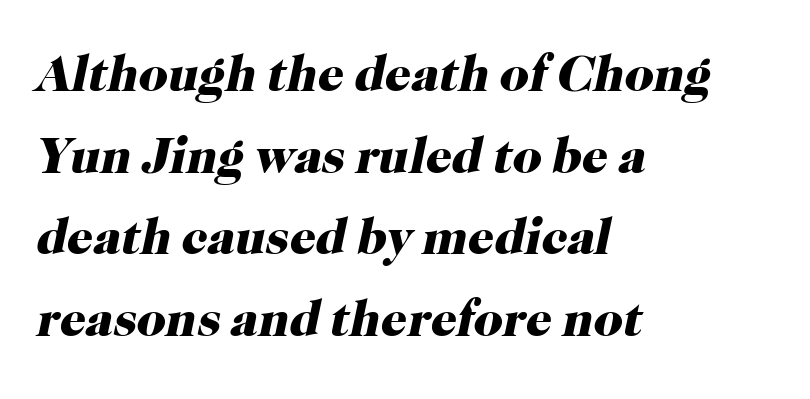
{"serif": "yes", "italic": "yes", "lean": "right", "slant_degrees": 12, "bold": "yes", "weight": "heavy", "width": "normal", "stroke_contrast": "high", "x_height": "medium", "monospaced": "no", "underline": "no", "align": "left", "line_spacing": "normal", "line_spacing_ratio": 1.6, "letter_spacing": "normal", "letter_spacing_em": 0.0, "glyph_px": 51}
